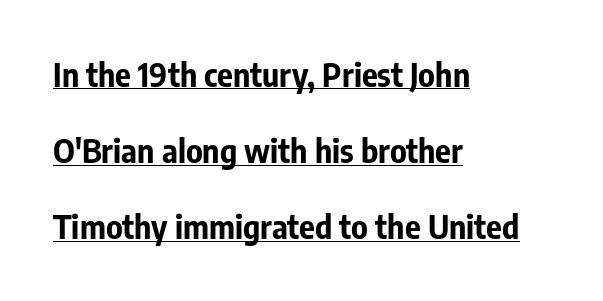
Q: Is the text bold? A: Yes.
Q: Is the text italic (slanted)? A: No, it is upright.
Q: Is the typeface a serif or a sans-serif typeface? A: Sans-serif.
Q: Is the text underlined? A: Yes.
Q: How is the paragraph aligned? A: Left-aligned.
Q: Is the spacing between letters normal or unusually wide? A: Normal.
Q: Is the spacing between lines tight, normal or loose? A: Loose.
Q: Width (condensed, normal, or wide)? A: Condensed.
Q: Stroke contrast? A: Low.
Q: x-height? A: Medium.
Q: Monospaced? A: No.
